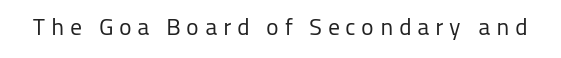
{"italic": "no", "bold": "no", "underline": "no", "letter_spacing": "wide", "letter_spacing_em": 0.23, "glyph_px": 24}
